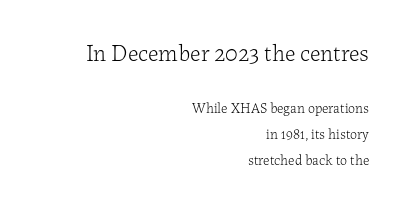
{"italic": "no", "bold": "no", "underline": "no", "align": "right", "line_spacing_ratio": 1.88, "letter_spacing": "normal", "letter_spacing_em": 0.0, "larger_block": "first", "size_ratio": 1.64, "glyph_px": 23}
